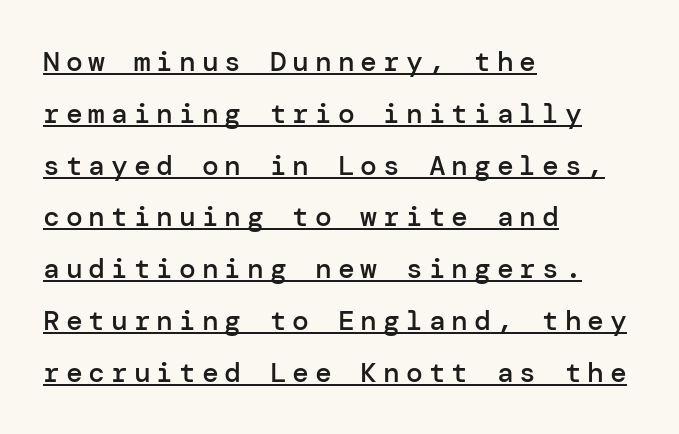
Stems and bowls a touch heavier than normal — semibold. The tracking jumps out immediately: characters are airy and widely separated. Every row of glyphs begins at an identical x-position on the left. The typesetter has applied underlining to the passage shown. The face used here is a sans, in the tradition of grotesques and geometrics. Rendered with straight, roman letterforms.
